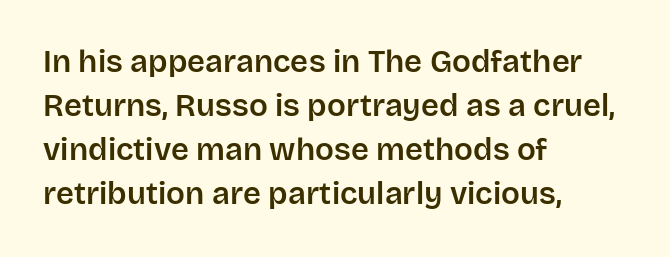
Italic? Not at all — the glyphs are vertical. A typesetter would call this proportional, since set widths differ per character. Honestly, there is no underline to notice here at all. These lines sit exactly where default settings would place them. Unlike a traditional serif, this face leaves its strokes unadorned.
